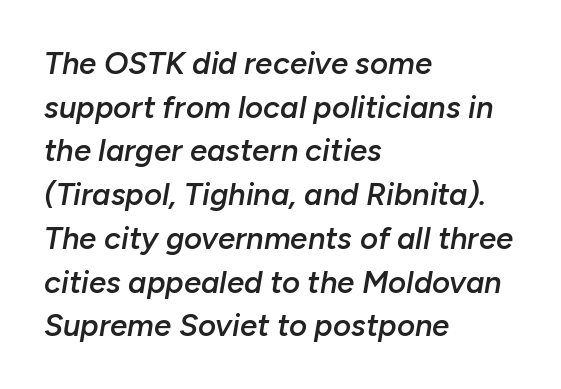
Q: Is the text bold? A: Semi-bold.
Q: Is the text italic (slanted)? A: Yes, it leans right by about 10 degrees.
Q: Is the text underlined? A: No.
Q: How is the paragraph aligned? A: Left-aligned.
Q: Is the spacing between letters normal or unusually wide? A: Normal.
Q: Is the spacing between lines tight, normal or loose? A: Normal.
Q: Width (condensed, normal, or wide)? A: Normal.
Q: Stroke contrast? A: Low.
Q: x-height? A: Medium.
Q: Monospaced? A: No.
